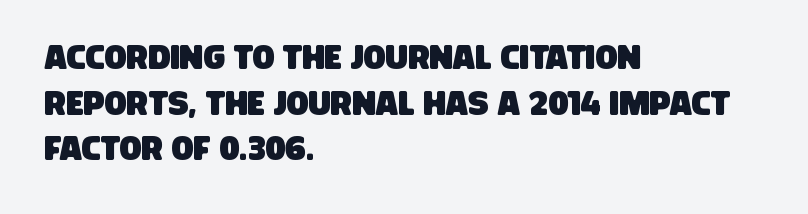
{"serif": "no", "width": "condensed", "stroke_contrast": "low", "x_height": "large", "monospaced": "no", "underline": "no", "align": "left", "line_spacing": "normal", "line_spacing_ratio": 1.38, "letter_spacing": "normal", "letter_spacing_em": 0.0, "glyph_px": 33}
